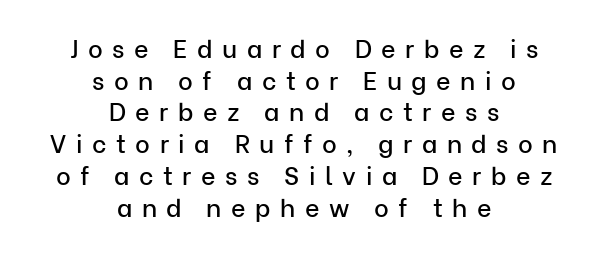
Q: Is the text italic (slanted)? A: No, it is upright.
Q: Is the text underlined? A: No.
Q: How is the paragraph aligned? A: Centered.
Q: Is the spacing between letters normal or unusually wide? A: Unusually wide.
Q: Is the spacing between lines tight, normal or loose? A: Normal.
